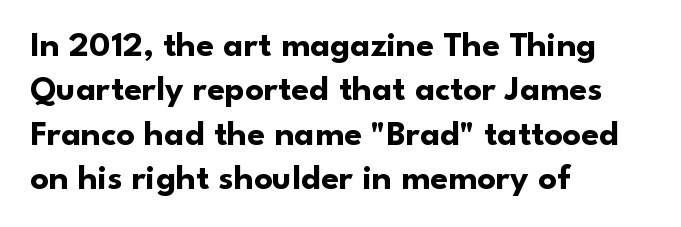
The image shows 36 px bold sans-serif type, upright; set left-aligned, line spacing 1.23x, normal letter spacing, not underlined; low stroke contrast and a small x-height.
